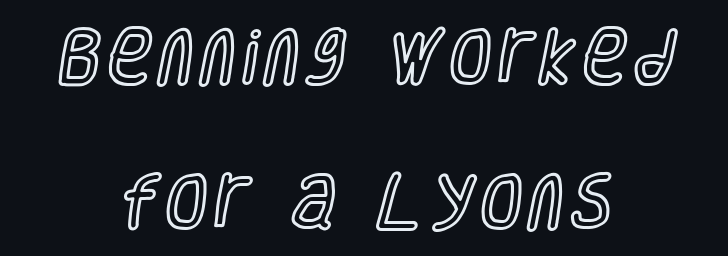
The image shows 60 px condensed type; set centered, loose line spacing (2.42x), not underlined; a large x-height.
